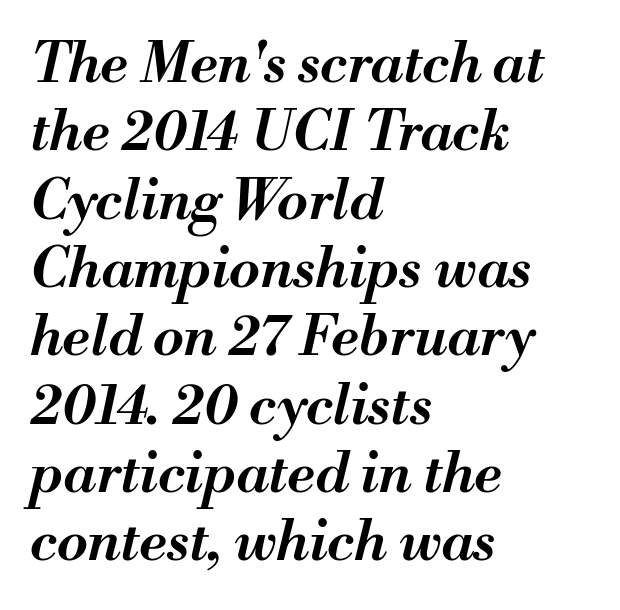
{"italic": "yes", "lean": "right", "slant_degrees": 13, "bold": "semi", "weight": "semibold", "width": "normal", "stroke_contrast": "medium", "x_height": "small", "monospaced": "no", "underline": "no", "align": "left", "line_spacing_ratio": 1.22, "letter_spacing": "normal", "letter_spacing_em": 0.0, "glyph_px": 56}
